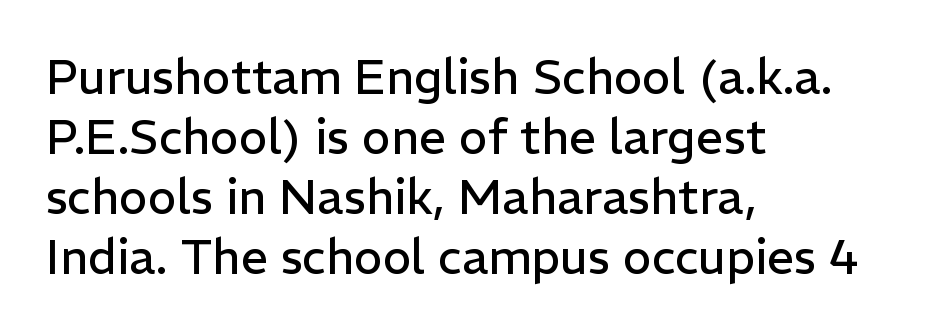
Proportional: the letters do not fall into vertical columns. This sample uses plain, unmodified letter spacing. The block of text has a typical density, with ordinary space between rows. This is sans-serif lettering, the kind often seen on screens and signage. Is there any slant? The stems are plumb. Lines of text with bare space underneath.
